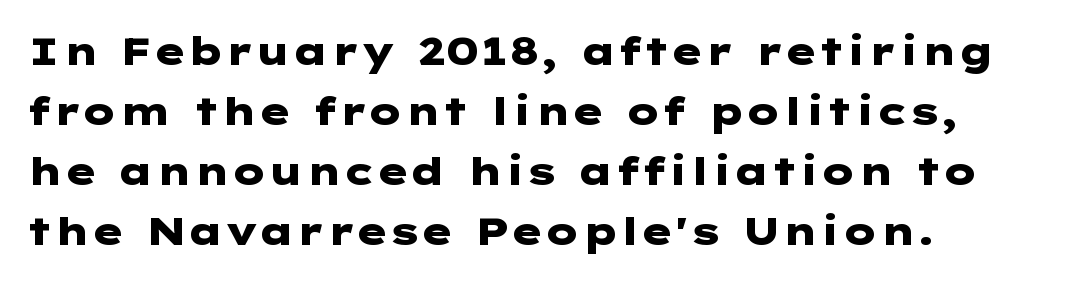
The image shows 39 px heavy, wide sans-serif type, upright; set left-aligned, normal line spacing (1.54x), normal letter spacing, not underlined; low stroke contrast and a medium x-height.
